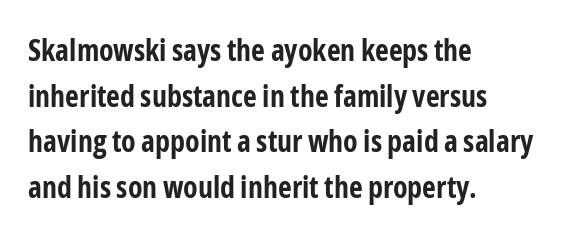
Q: Is the text bold? A: Yes.
Q: Is the text italic (slanted)? A: No, it is upright.
Q: Is the typeface a serif or a sans-serif typeface? A: Sans-serif.
Q: Is the text underlined? A: No.
Q: How is the paragraph aligned? A: Left-aligned.
Q: Is the spacing between letters normal or unusually wide? A: Normal.
Q: Is the spacing between lines tight, normal or loose? A: Normal.
Q: Width (condensed, normal, or wide)? A: Condensed.
Q: Stroke contrast? A: Low.
Q: x-height? A: Medium.
Q: Monospaced? A: No.
